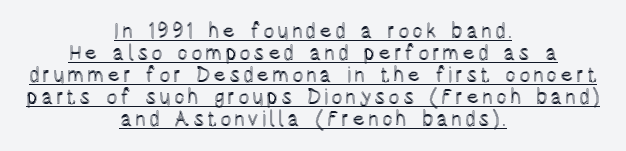
Every character sits straight up, as roman type does. Very little white space separates one row of letters from the next. The words here are underlined. Reading down the block, each line starts at a different indent, mirrored at its end.
